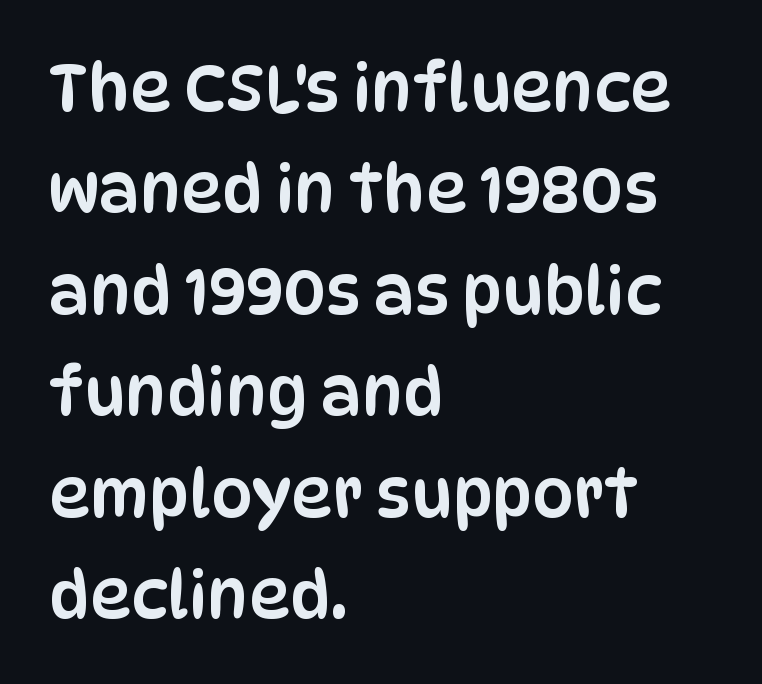
The image shows 65 px condensed sans-serif type, upright; set left-aligned, normal line spacing (1.56x), normal letter spacing, not underlined; low stroke contrast and a large x-height.
